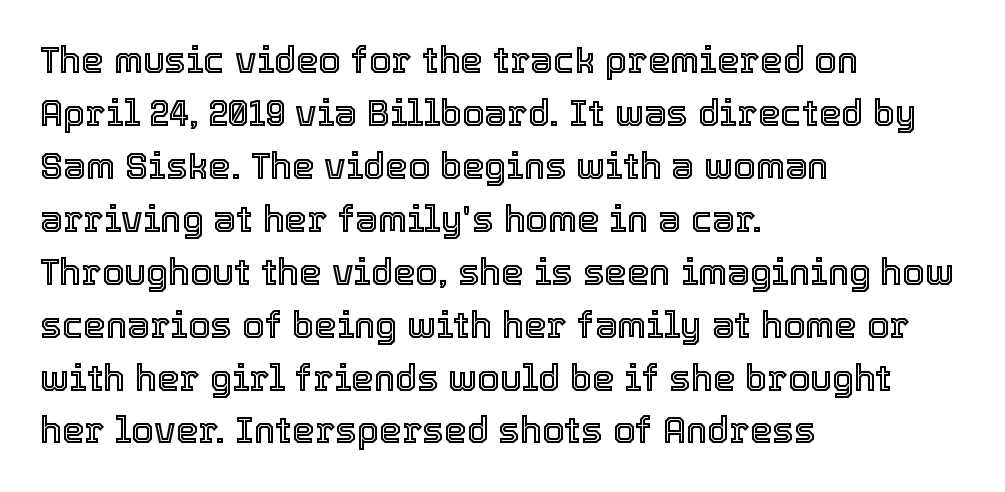
Q: Is the text italic (slanted)? A: No, it is upright.
Q: Is the text underlined? A: No.
Q: How is the paragraph aligned? A: Left-aligned.
Q: Is the spacing between letters normal or unusually wide? A: Normal.
Q: Is the spacing between lines tight, normal or loose? A: Normal.
Q: Width (condensed, normal, or wide)? A: Normal.
Q: x-height? A: Medium.
Q: Monospaced? A: No.
